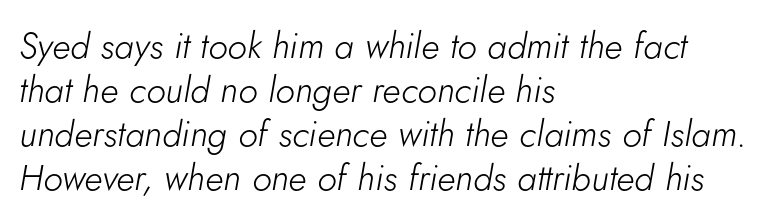
Q: Is the text bold? A: No.
Q: Is the text italic (slanted)? A: Yes, it leans right by about 5 degrees.
Q: Is the text underlined? A: No.
Q: How is the paragraph aligned? A: Left-aligned.
Q: Is the spacing between letters normal or unusually wide? A: Normal.
Q: Width (condensed, normal, or wide)? A: Normal.
Q: Stroke contrast? A: Low.
Q: x-height? A: Small.
Q: Monospaced? A: No.
